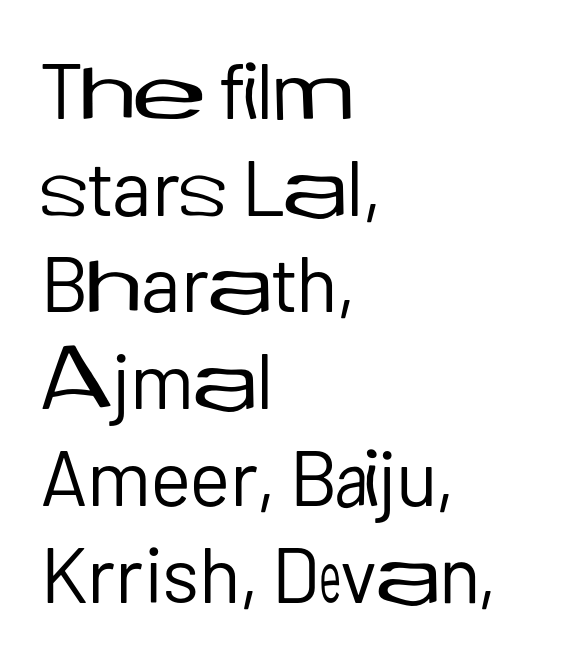
These lines are composed in type without serifs. Ink coverage per letter is moderate at most. Does the lettering tilt? It doesn't — this is upright. Leftover space on each line is placed entirely after the last word. Varying glyph widths throughout — classic text-font behaviour. The strip under each line holds only bare page.
